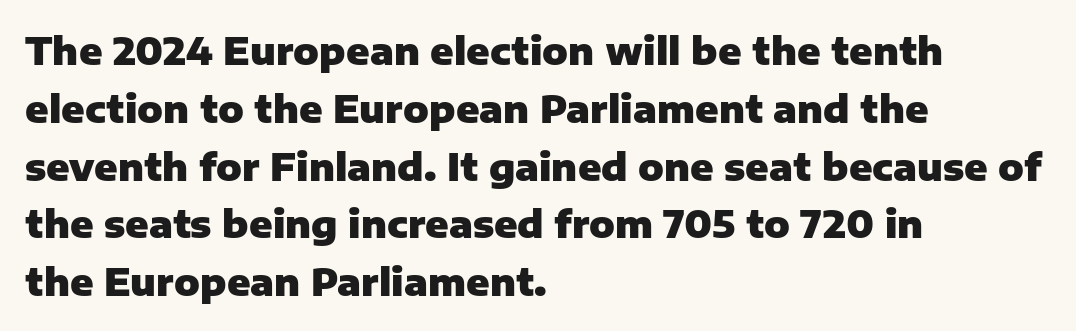
Q: Is the text bold? A: Yes.
Q: Is the text italic (slanted)? A: No, it is upright.
Q: Is the typeface a serif or a sans-serif typeface? A: Sans-serif.
Q: Is the text underlined? A: No.
Q: How is the paragraph aligned? A: Left-aligned.
Q: Is the spacing between letters normal or unusually wide? A: Normal.
Q: Is the spacing between lines tight, normal or loose? A: Normal.
Q: Width (condensed, normal, or wide)? A: Normal.
Q: Stroke contrast? A: Low.
Q: x-height? A: Medium.
Q: Monospaced? A: No.
